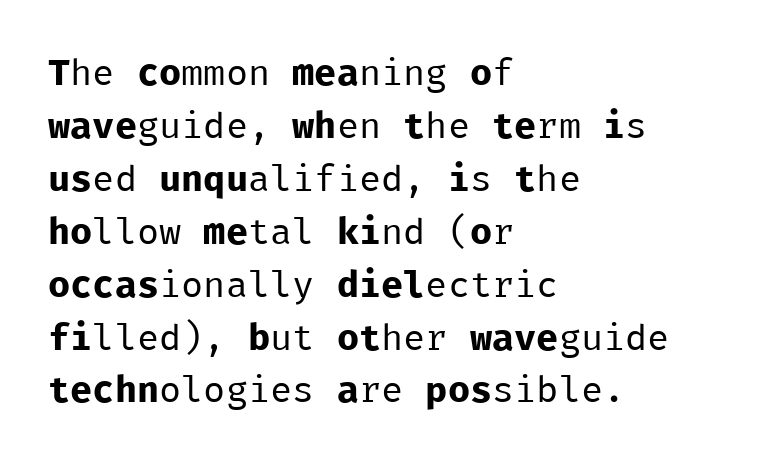
Words appear dense and cohesive because spacing is normal. Every character here occupies the same horizontal width, giving the sample a typewriter-like rhythm. This is the regular roman posture of the typeface. Has an underline been added? It has not.
